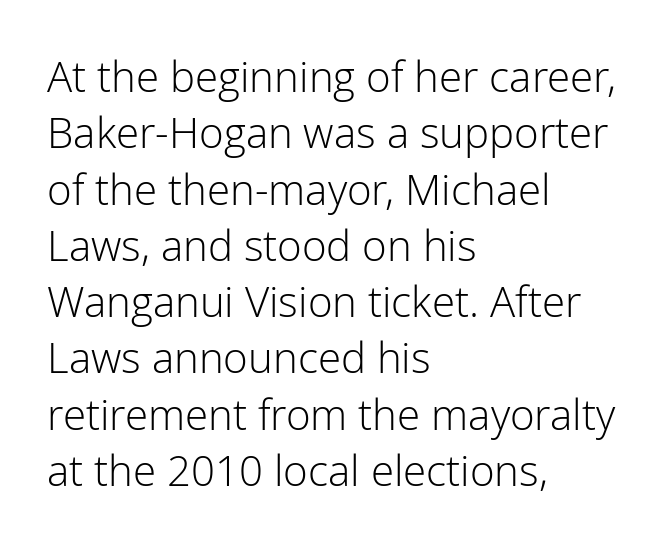
If you drew a line through each stem, it would be perfectly vertical. Does the copy run flush right? No — it runs flush left. Character widths vary here, with narrow letters taking less room than wide ones. Summary of vertical rhythm: regular, with standard interline spacing. The letters carry no serifs — their stems end cleanly without finishing strokes.
